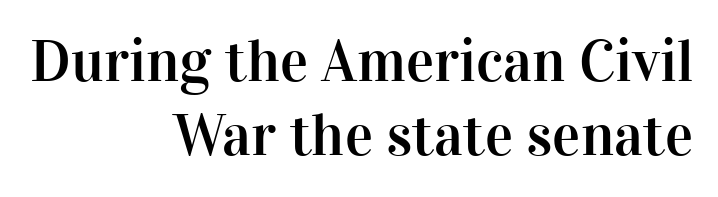
The typography opts for an upright posture over an oblique one. A flush-right, rag-left setting is used for this passage. The rows are spaced the way most documents space them. The area under the type is left untouched. This rendering leaves character spacing at its baseline value.
